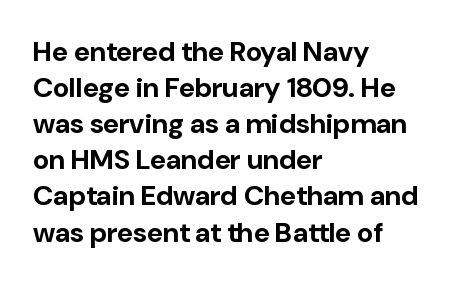
The image shows 28 px bold sans-serif type, upright; set left-aligned, normal line spacing (1.29x), normal letter spacing, not underlined; low stroke contrast and a medium x-height.
